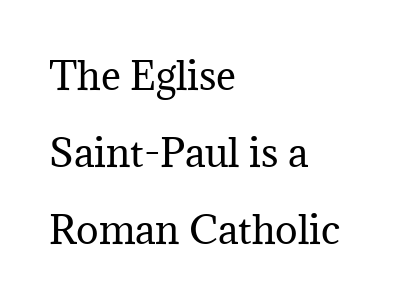
The image shows 38 px regular-weight serif type, upright; set left-aligned, loose line spacing (2.02x), normal letter spacing, not underlined; medium stroke contrast and a medium x-height.
